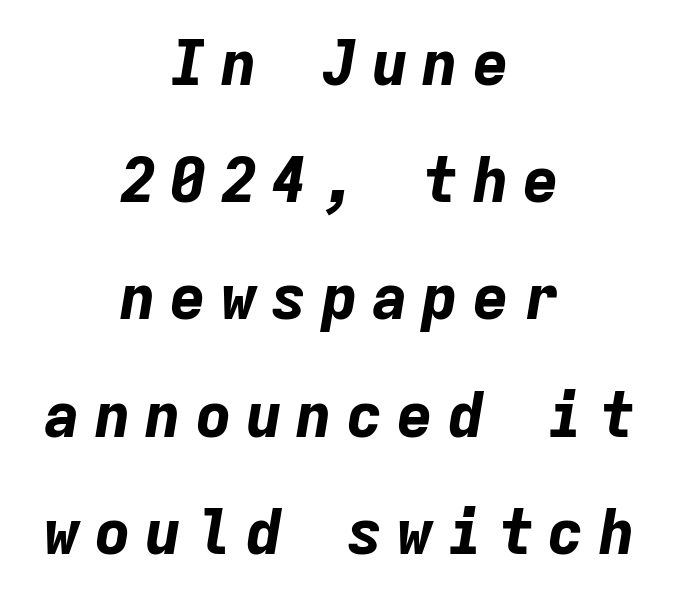
The image shows 63 px bold type, italic (leaning right), monospaced; set centered, line spacing 1.86x, unusually wide letter spacing (+0.2 em), not underlined; low stroke contrast and a medium x-height.
